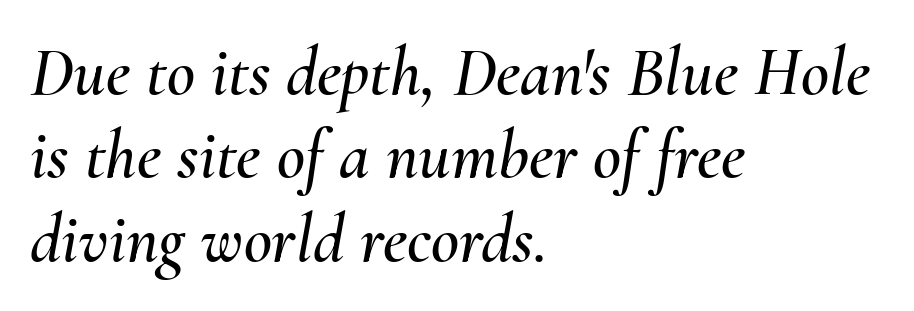
The image shows 69 px text type, italic (leaning right); set left-aligned, line spacing 1.21x, normal letter spacing, not underlined; medium stroke contrast and a small x-height.
